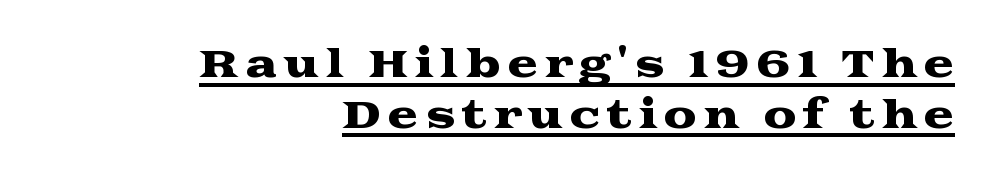
{"serif": "yes", "italic": "no", "width": "wide", "stroke_contrast": "medium", "x_height": "medium", "monospaced": "no", "underline": "yes", "align": "right", "line_spacing": "normal", "line_spacing_ratio": 1.37, "glyph_px": 37}
